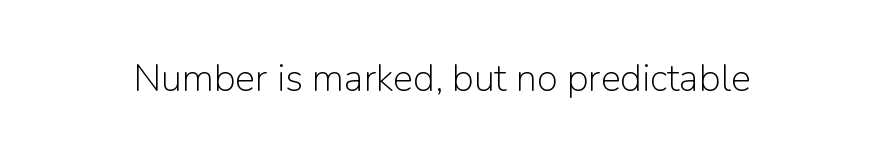
Heft: none added — not bold. Spacing between characters is what you'd get straight out of the box. In terms of letterform style, serifs are entirely absent. Bare-footed words on every line. The rendering uses natural spacing where letterforms have individual widths.
